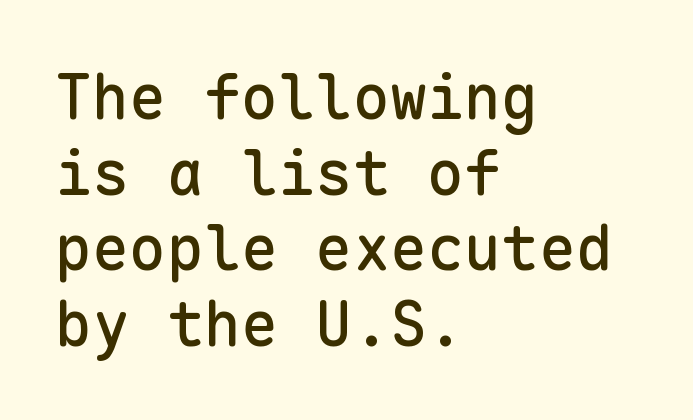
The image shows 62 px sans-serif type, upright, monospaced; set left-aligned, line spacing 1.22x, normal letter spacing, not underlined; low stroke contrast and a medium x-height.
